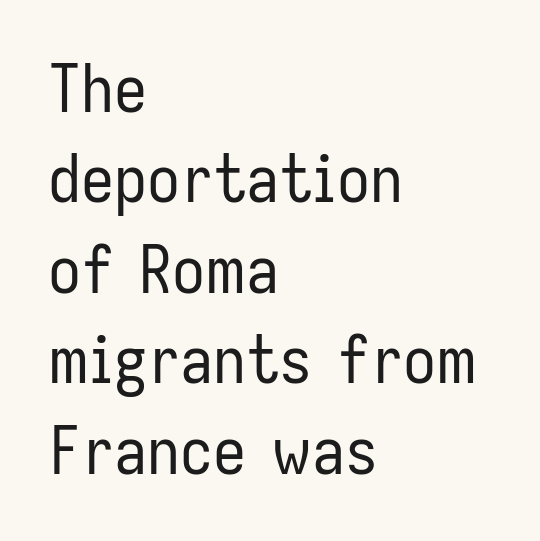
Q: Is the text bold? A: No.
Q: Is the text italic (slanted)? A: No, it is upright.
Q: Is the typeface a serif or a sans-serif typeface? A: Sans-serif.
Q: Is the text underlined? A: No.
Q: How is the paragraph aligned? A: Left-aligned.
Q: Is the spacing between letters normal or unusually wide? A: Normal.
Q: Is the spacing between lines tight, normal or loose? A: Normal.
Q: Width (condensed, normal, or wide)? A: Condensed.
Q: Stroke contrast? A: Low.
Q: x-height? A: Medium.
Q: Monospaced? A: No.
